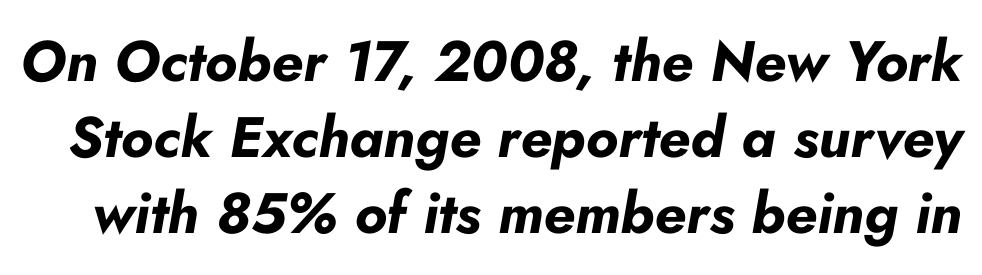
Varying glyph widths throughout — classic text-font behaviour. Posture: slanted. Between one letter and the next there's only the usual sliver of space. Has an underline been added? It has not. The face used here has the dense, thick strokes of a bold. Notice how descenders clear the ascenders below comfortably — that's standard leading.
